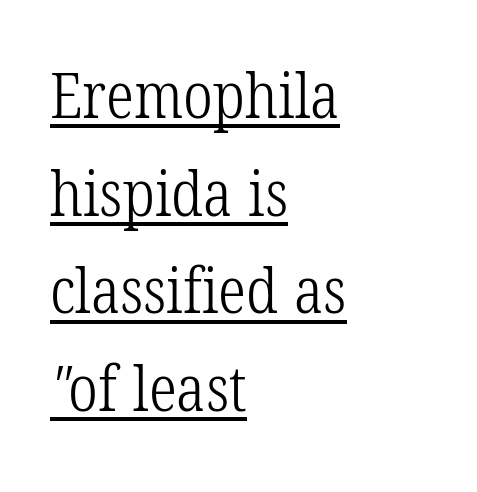
{"serif": "yes", "bold": "no", "weight": "light", "width": "condensed", "stroke_contrast": "low", "x_height": "medium", "monospaced": "no", "underline": "yes", "align": "left", "line_spacing": "normal", "line_spacing_ratio": 1.55, "letter_spacing": "normal", "letter_spacing_em": 0.0, "glyph_px": 63}
